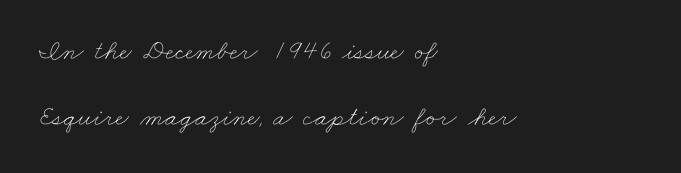
Plain, unruled lines of type. The passage shown has conventional tracking throughout. Nothing heavy about these letters — not bold at all. Spacing verdict: proportional, widths tailored to each character.
